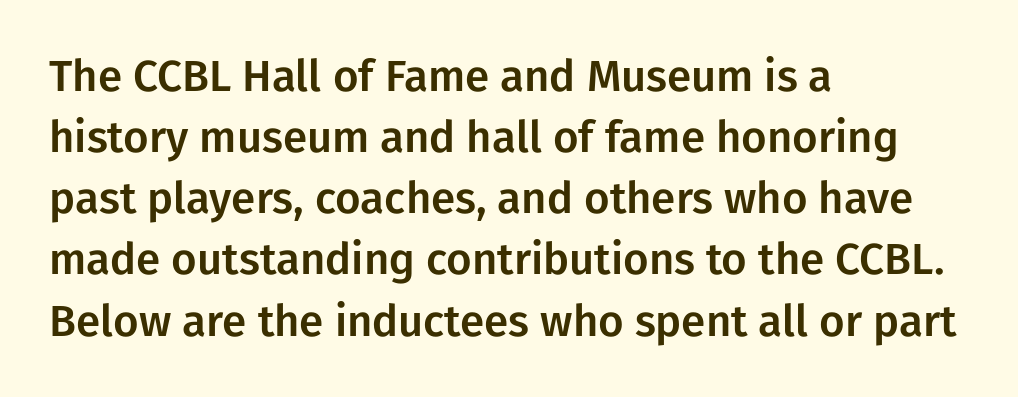
The image shows 44 px sans-serif type, upright; set left-aligned, normal line spacing (1.39x), normal letter spacing, not underlined; low stroke contrast and a medium x-height.
